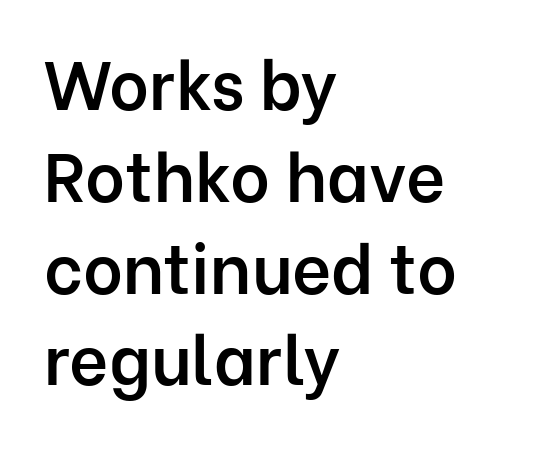
All the whitespace from short lines collects on the right. Spacing verdict: proportional, widths tailored to each character. These lines carry some extra weight — a demibold, not a full bold. The rendering uses a moderate line-height, typical for paragraphs. Only glyphs here, with clear space below each row. The type sits square on the baseline with zero lean.
